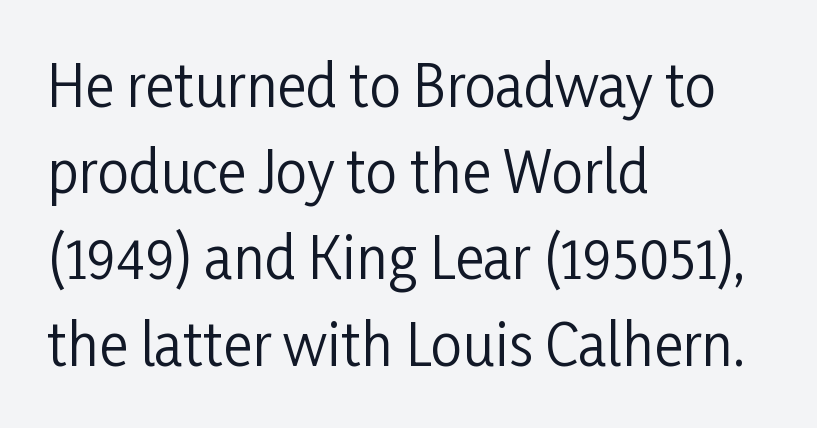
The image shows 56 px regular-weight, condensed sans-serif type, upright; set left-aligned, normal line spacing (1.54x), normal letter spacing, not underlined; low stroke contrast and a medium x-height.
